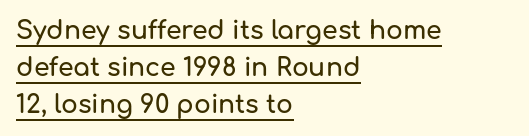
The block of text has a typical density, with ordinary space between rows. Glance below the letters and you will spot a drawn line. Default kerning and tracking; the words read as compact shapes. Reading down the block, your eye returns to a fixed left position each line.
